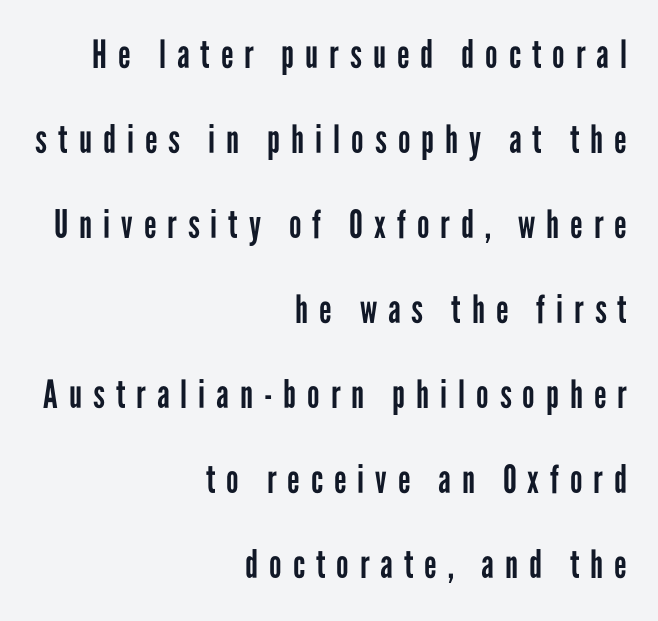
The image shows 39 px regular-weight, condensed sans-serif type, upright; set right-aligned, loose line spacing (2.18x), unusually wide letter spacing (+0.28 em), not underlined; low stroke contrast and a medium x-height.
